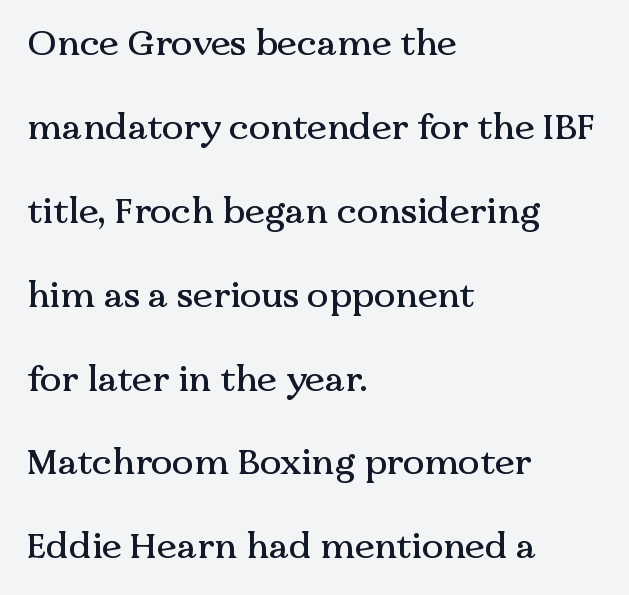
The image shows 36 px serif type, upright; set left-aligned, loose line spacing (2.33x), normal letter spacing, not underlined; medium stroke contrast and a medium x-height.
